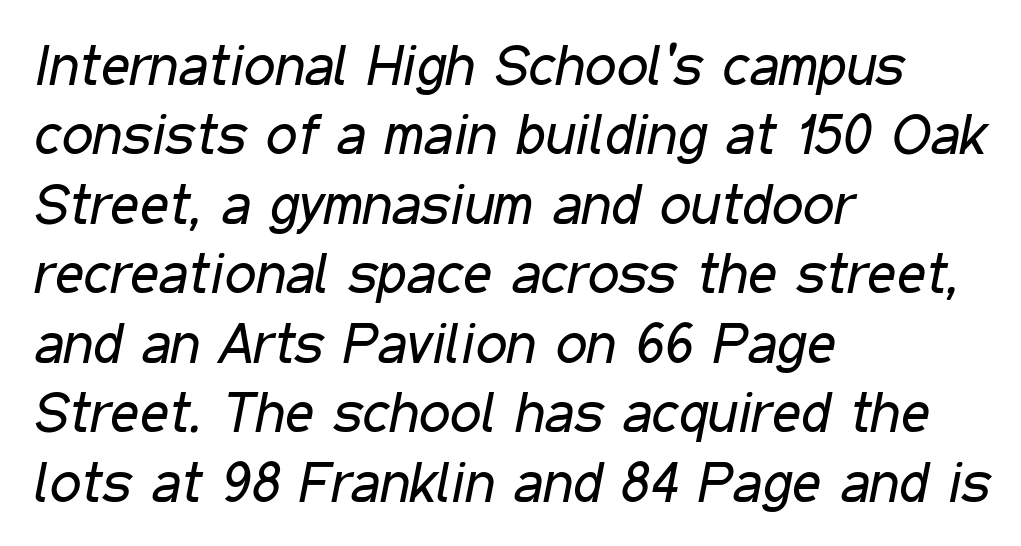
{"italic": "yes", "lean": "right", "slant_degrees": 11, "bold": "no", "weight": "regular", "width": "condensed", "stroke_contrast": "low", "x_height": "medium", "monospaced": "no", "underline": "no", "align": "left", "line_spacing_ratio": 1.24, "letter_spacing": "normal", "letter_spacing_em": 0.0, "glyph_px": 56}
